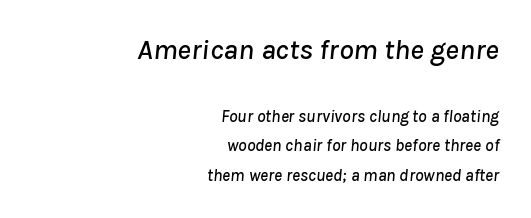
{"italic": "yes", "lean": "right", "slant_degrees": 8, "width": "normal", "stroke_contrast": "low", "x_height": "medium", "monospaced": "no", "underline": "no", "align": "right", "line_spacing_ratio": 1.74, "letter_spacing": "normal", "letter_spacing_em": 0.0, "larger_block": "first", "size_ratio": 1.71, "glyph_px": 29}
